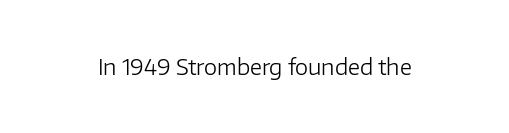
{"italic": "no", "bold": "no", "underline": "no", "letter_spacing": "normal", "letter_spacing_em": 0.0, "glyph_px": 21}
